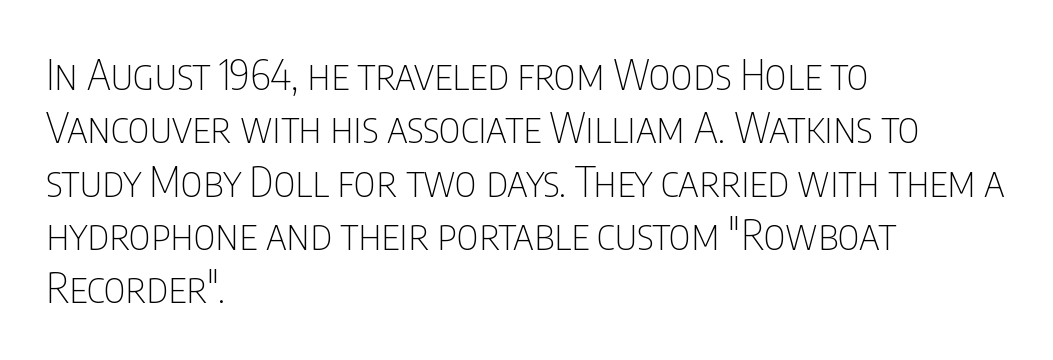
You could call the tracking neutral — neither tight nor loose. The rendering shows plain stroke endings on the letterforms — a sans-serif design. Is the block centered? No — it sits flush against the left margin. Check the space under the baseline: it is left empty. The passage shown is typed in a proportional face where columns would drift. Vertical spacing — default.
